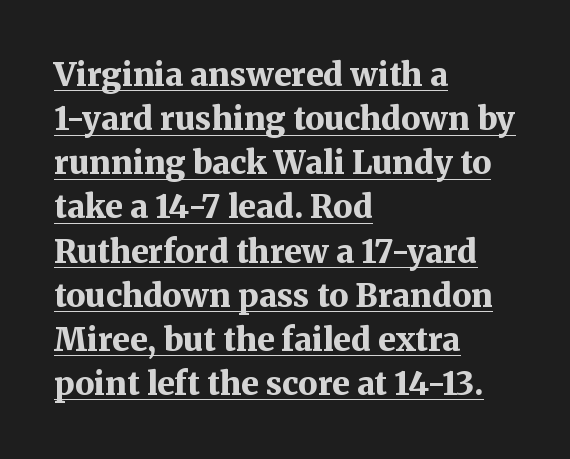
Unlike italic type, these characters show no tilt at all. If you drew a ruler down the left edge, every line would touch it. The type family on display is of the serif kind. The typesetter has applied underlining to the passage shown. The passage shown stacks its lines at a standard gap. These lines are rendered in a variable-pitch font.
